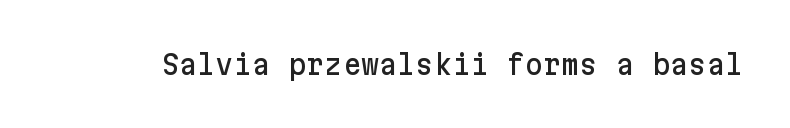
These lines keep a tight, regular rhythm from letter to letter. Letters rest on an invisible, unmarked baseline. Tall strokes in this sample are plumb rather than angled. Regarding serifs, this sample does without them.
